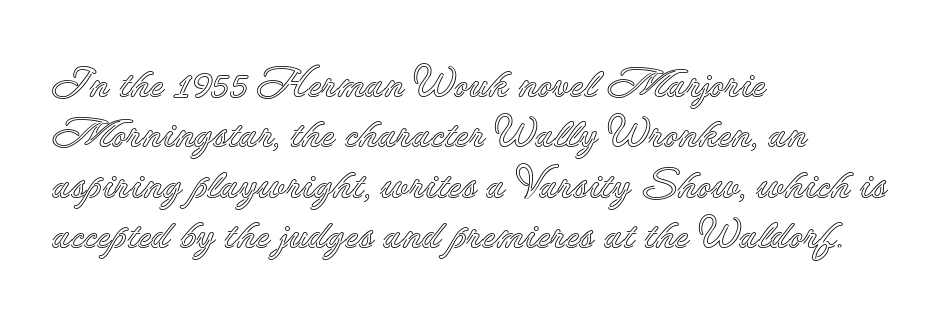
The face used here is proportionally spaced, like ordinary book or web type. Does the copy run flush right? No — it runs flush left. Beneath every word, the page is bare. Default kerning and tracking; the words read as compact shapes.
